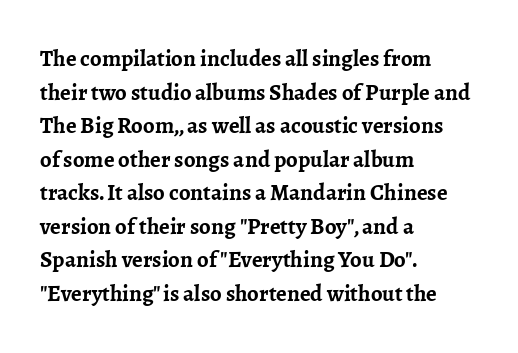
Q: Is the text bold? A: Yes.
Q: Is the text italic (slanted)? A: No, it is upright.
Q: Is the text underlined? A: No.
Q: How is the paragraph aligned? A: Left-aligned.
Q: Is the spacing between letters normal or unusually wide? A: Normal.
Q: Is the spacing between lines tight, normal or loose? A: Normal.
